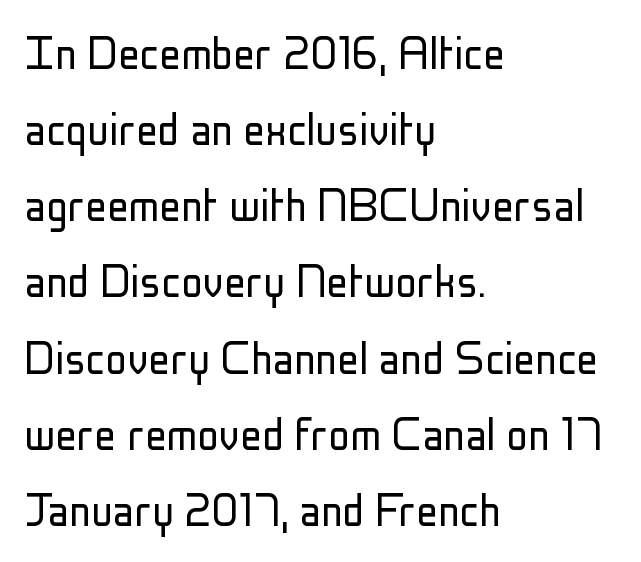
Q: Is the text bold? A: No.
Q: Is the text italic (slanted)? A: No, it is upright.
Q: Is the typeface a serif or a sans-serif typeface? A: Sans-serif.
Q: Is the text underlined? A: No.
Q: How is the paragraph aligned? A: Left-aligned.
Q: Is the spacing between letters normal or unusually wide? A: Normal.
Q: Is the spacing between lines tight, normal or loose? A: Normal.
Q: Width (condensed, normal, or wide)? A: Condensed.
Q: Stroke contrast? A: Low.
Q: x-height? A: Medium.
Q: Monospaced? A: No.
